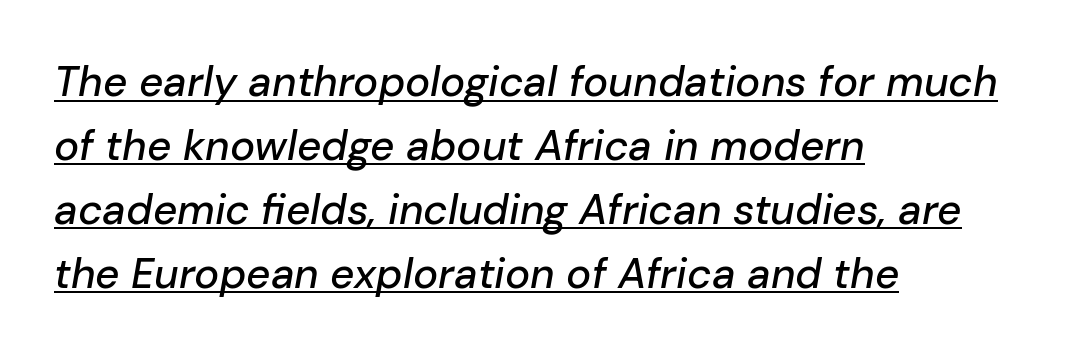
In terms of letterspacing, this is plain default setting. These characters rest on top of a visible drawn line. The text block is weighted toward the left margin, trailing off unevenly rightward. Each letter keeps its own natural width here, so spacing adapts to shape.
